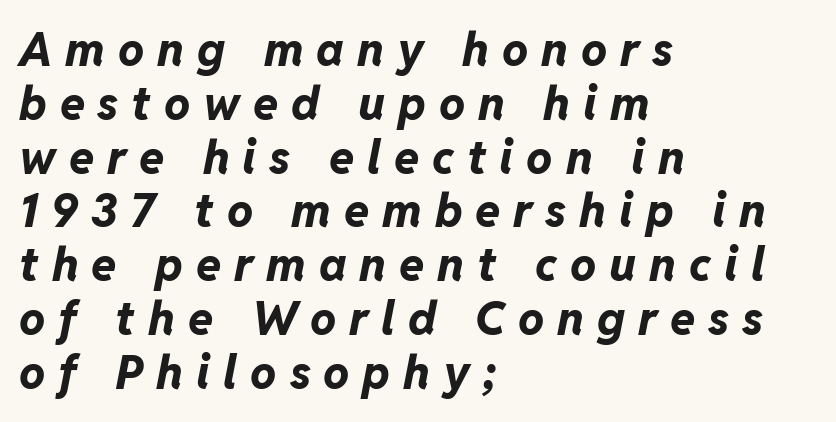
{"italic": "yes", "lean": "right", "slant_degrees": 11, "bold": "yes", "weight": "bold", "width": "normal", "stroke_contrast": "low", "x_height": "medium", "monospaced": "no", "underline": "no", "align": "left", "line_spacing_ratio": 1.17, "letter_spacing": "wide", "letter_spacing_em": 0.28, "glyph_px": 46}
